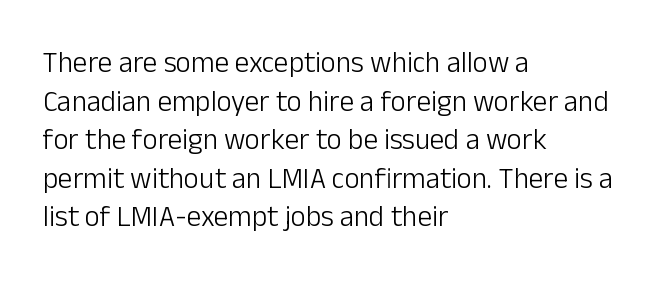
The image shows 29 px light sans-serif type, upright; set left-aligned, normal line spacing (1.33x), normal letter spacing, not underlined; low stroke contrast and a medium x-height.
